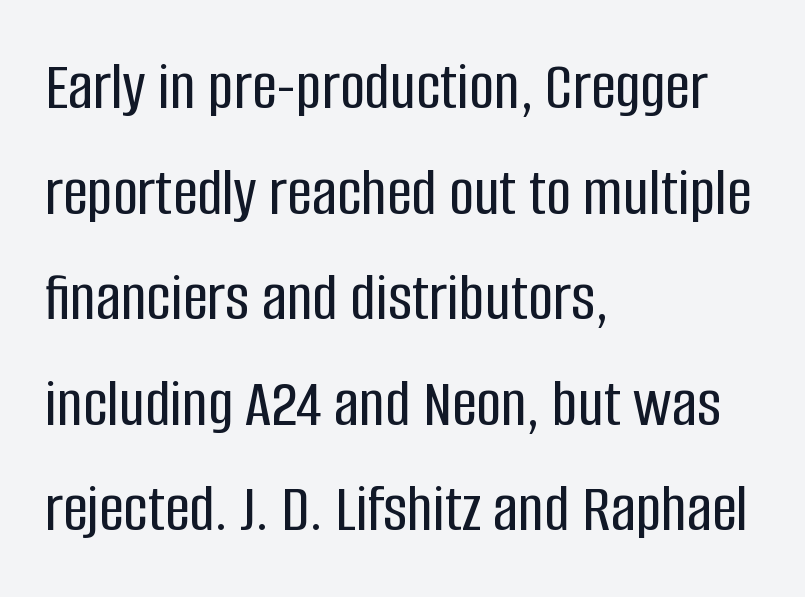
Q: Is the text italic (slanted)? A: No, it is upright.
Q: Is the typeface a serif or a sans-serif typeface? A: Sans-serif.
Q: Is the text underlined? A: No.
Q: How is the paragraph aligned? A: Left-aligned.
Q: Is the spacing between letters normal or unusually wide? A: Normal.
Q: Is the spacing between lines tight, normal or loose? A: Normal.
Q: Width (condensed, normal, or wide)? A: Condensed.
Q: Stroke contrast? A: Low.
Q: x-height? A: Large.
Q: Monospaced? A: No.
